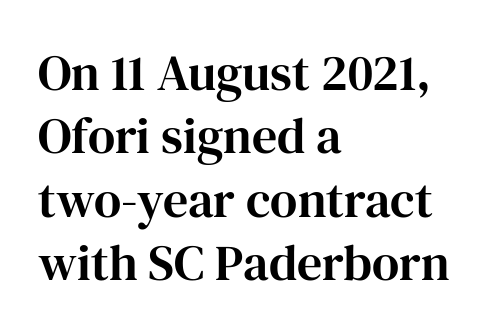
The letters advance in unequal steps, a hallmark of proportional type. Caption: multi-line text, flush left, ragged right. Words appear dense and cohesive because spacing is normal. Successive baselines arrive at the customary interval. Every stem runs plumb, perpendicular to the baseline. Serif or sans? Serif — the stroke terminals have little feet.
